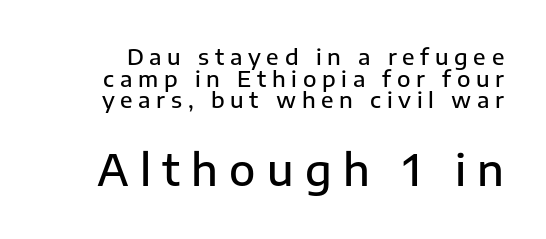
{"serif": "no", "italic": "no", "bold": "semi", "weight": "semibold", "width": "normal", "stroke_contrast": "low", "x_height": "medium", "monospaced": "no", "underline": "no", "line_spacing": "tight", "line_spacing_ratio": 0.98, "letter_spacing": "wide", "letter_spacing_em": 0.26, "larger_block": "second", "size_ratio": 1.95, "glyph_px": 43}
